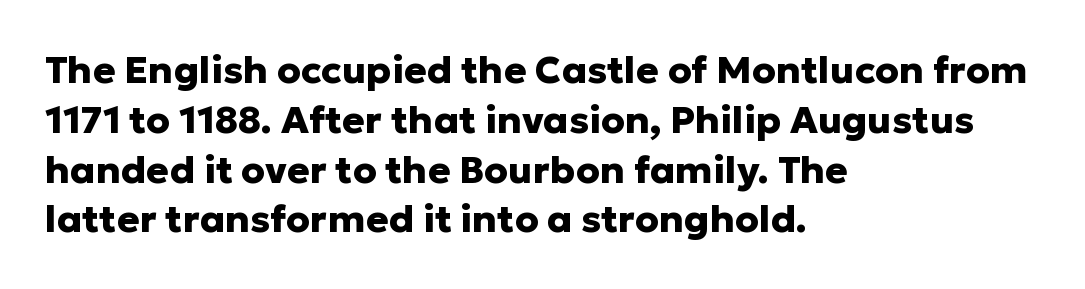
The setting favours the left margin, as ordinary paragraphs usually do. A clean baseline with only descenders dipping below it. Designer's note — italics off, roman on. Nothing unusual about the tracking: characters are spaced as the font intends. A typesetter would call this proportional, since set widths differ per character.
